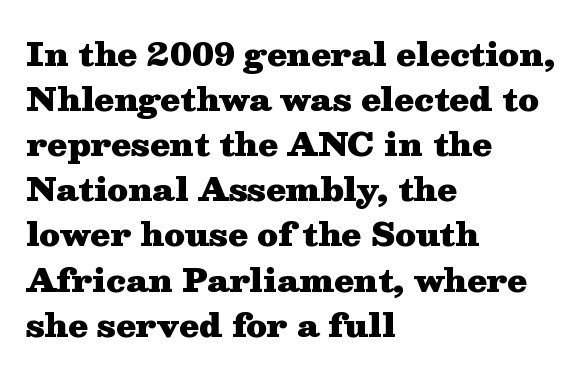
{"serif": "yes", "italic": "no", "bold": "yes", "weight": "heavy", "width": "wide", "stroke_contrast": "medium", "x_height": "medium", "monospaced": "no", "underline": "no", "align": "left", "line_spacing": "normal", "line_spacing_ratio": 1.41, "letter_spacing": "normal", "letter_spacing_em": 0.0, "glyph_px": 32}
